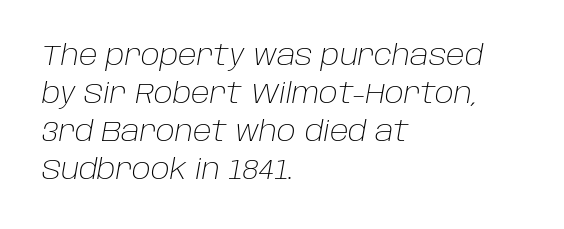
The image shows 28 px light type, italic (leaning right); set left-aligned, normal line spacing (1.36x), normal letter spacing, not underlined; low stroke contrast and a large x-height.
